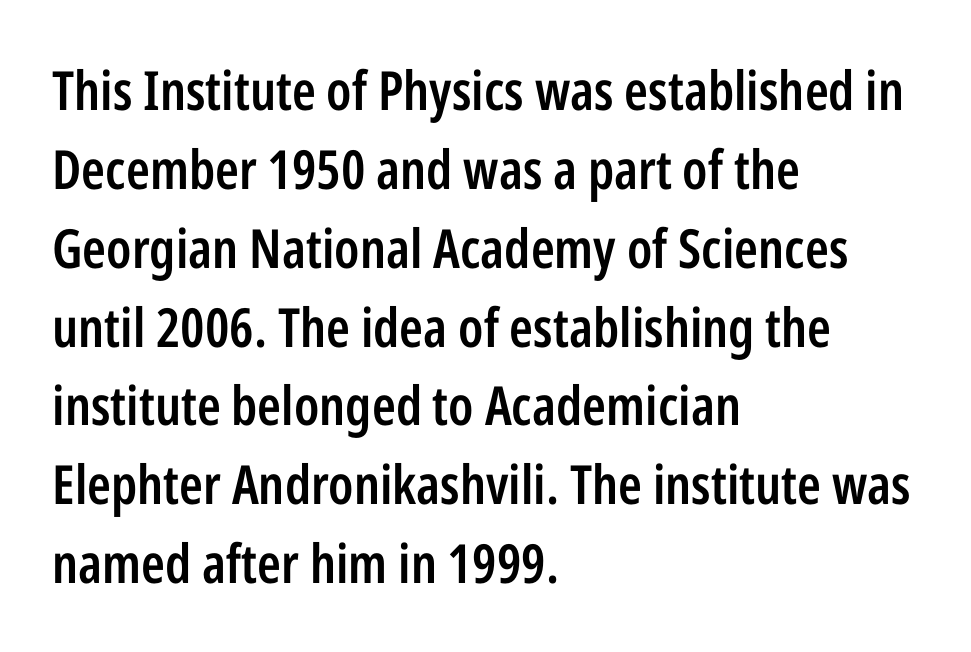
The image shows 54 px semibold, condensed sans-serif type, upright; set left-aligned, normal line spacing (1.46x), normal letter spacing, not underlined; low stroke contrast and a medium x-height.
